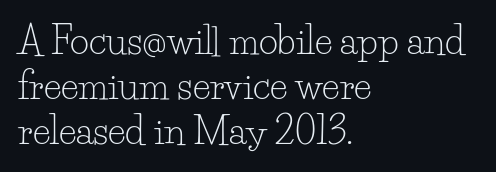
A light-to-regular cut is what we see here. Do the letters lean? They stand straight. Think of a printed novel: that variable character pitch is what you see here. A clean baseline with only descenders dipping below it. You can tell from the footed stems that serif type was used.
